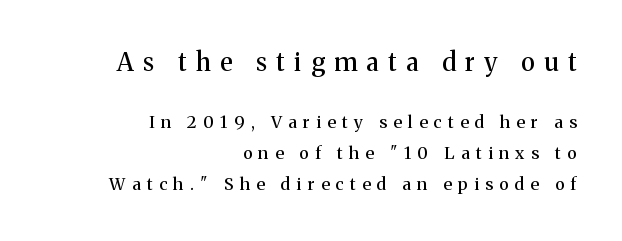
Q: Is the text italic (slanted)? A: No, it is upright.
Q: Is the text underlined? A: No.
Q: How is the paragraph aligned? A: Right-aligned.
Q: Is the spacing between letters normal or unusually wide? A: Unusually wide.
Q: Which block of text is set in a larger size, the first (top) or the second (bottom)? A: The first (top) one.
